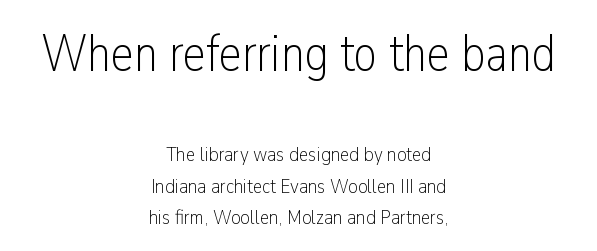
Clear beneath every line of the passage. The whitespace from short lines is split evenly between both sides. Typographically, this falls in the sans-serif category. If you measured baseline to baseline, you'd find a middling distance.
